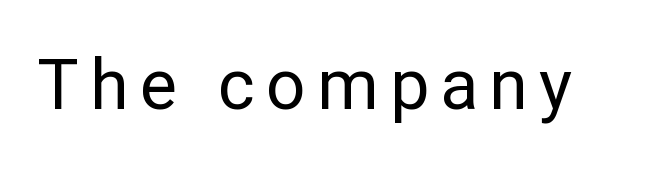
Q: Is the text bold? A: No.
Q: Is the text italic (slanted)? A: No, it is upright.
Q: Is the typeface a serif or a sans-serif typeface? A: Sans-serif.
Q: Is the text underlined? A: No.
Q: Width (condensed, normal, or wide)? A: Normal.
Q: Stroke contrast? A: Low.
Q: x-height? A: Medium.
Q: Monospaced? A: No.
